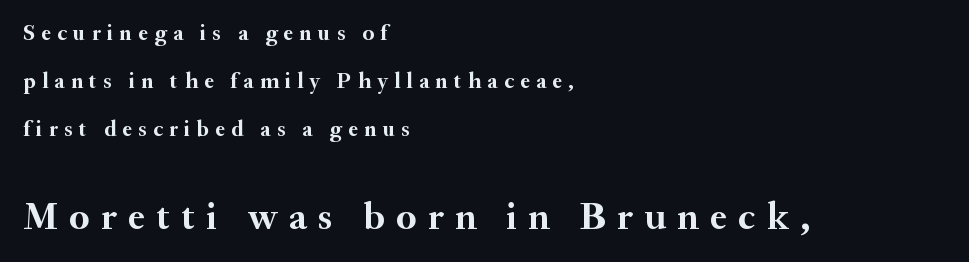
The image shows 39 px semibold serif type, upright; set left-aligned, loose line spacing (2.19x), unusually wide letter spacing (+0.29 em), not underlined; the second (bottom) block is 1.77x larger; medium stroke contrast and a small x-height.
